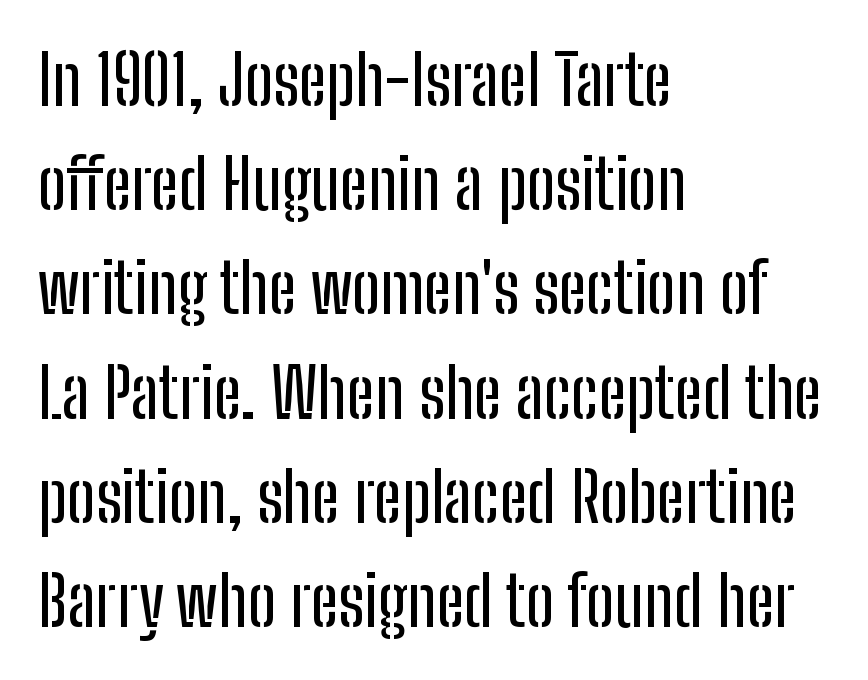
Q: Is the text italic (slanted)? A: No, it is upright.
Q: Is the typeface a serif or a sans-serif typeface? A: Sans-serif.
Q: Is the text underlined? A: No.
Q: How is the paragraph aligned? A: Left-aligned.
Q: Is the spacing between letters normal or unusually wide? A: Normal.
Q: Is the spacing between lines tight, normal or loose? A: Normal.
Q: Width (condensed, normal, or wide)? A: Condensed.
Q: Stroke contrast? A: Low.
Q: x-height? A: Medium.
Q: Monospaced? A: No.
